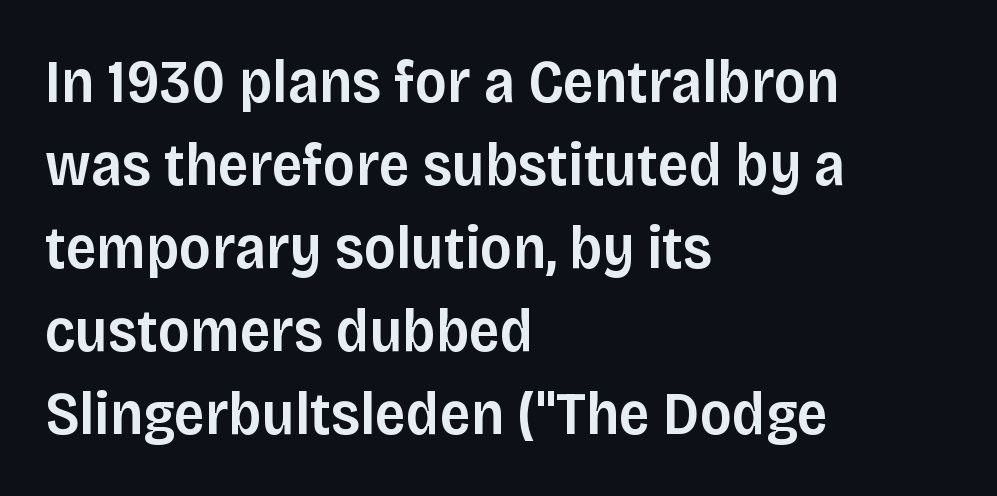
Tracking value appears to be zero — textbook default spacing. These lines are rendered in a variable-pitch font. Style check: upright. A fair bit of extra ink — the face is semibold, not bold. Anything drawn beneath the words? Only blank space. The passage shown stacks its lines at a standard gap.
